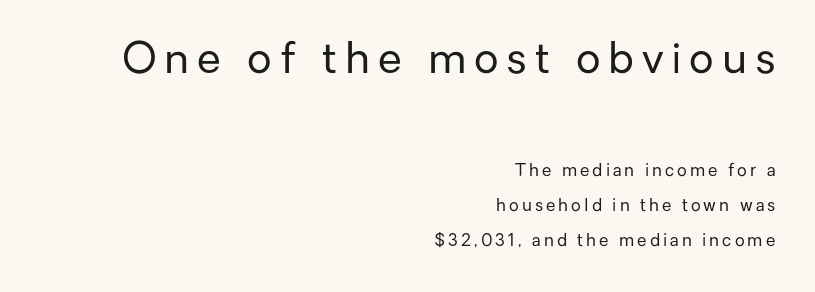
A typesetter would call this leading open, well beyond the default. One-word summary of the alignment: right. If you drew a line through each stem, it would be perfectly vertical. The passage shown is typeset with a sans-serif family.
